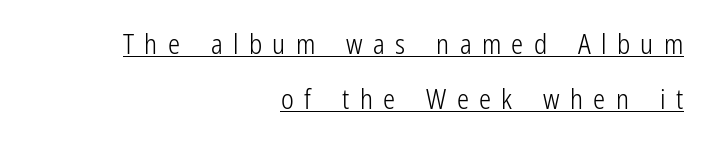
The image shows 27 px text type, upright; set right-aligned, loose line spacing (2.05x), unusually wide letter spacing (+0.38 em), underlined.
